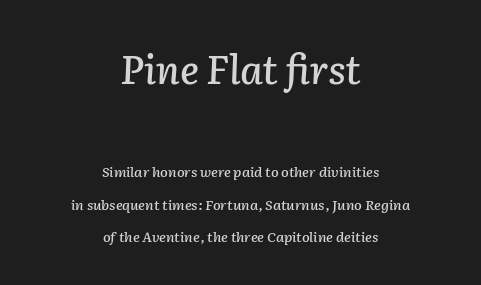
The image shows 39 px text type, italic (leaning right); set centered, loose line spacing (2.31x), normal letter spacing, not underlined; the first (top) block is 2.79x larger; low stroke contrast and a medium x-height.
